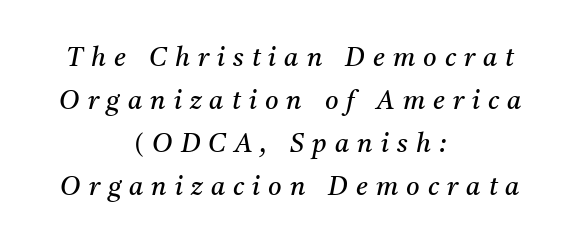
The image shows 26 px text type, italic (leaning right); set centered, normal line spacing (1.65x), unusually wide letter spacing (+0.31 em), not underlined.
